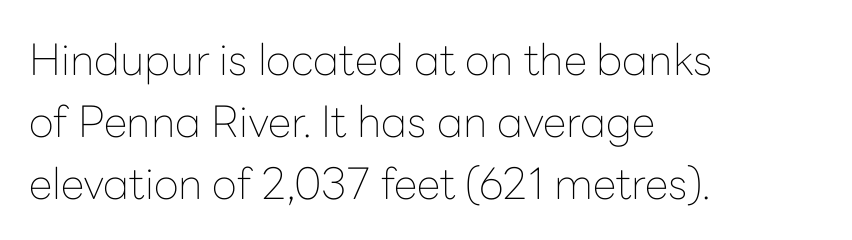
The image shows 43 px thin sans-serif type, upright; set left-aligned, normal line spacing (1.44x), normal letter spacing, not underlined; low stroke contrast and a medium x-height.
